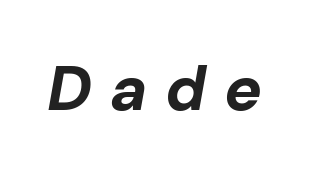
Descender tails drop into unmarked territory. Notice how thick the strokes are: this is what a full bold looks like. You can tell it's italic because the verticals aren't actually vertical. What stands out about the letter spacing? Its width — letters are far apart. The rendering uses natural spacing where letterforms have individual widths.
